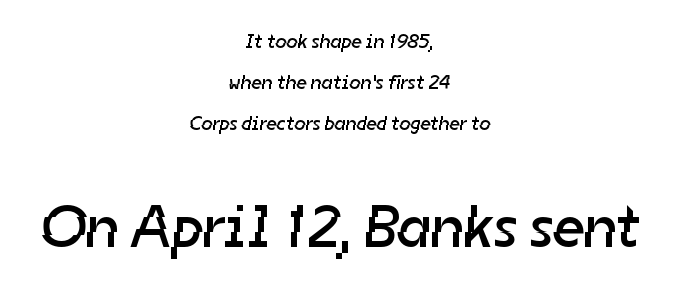
Unmarked baselines from the first word to the last. Default kerning and tracking; the words read as compact shapes. These lines are centered, leaving both edges ragged. Is this a fixed-width face? No — the glyphs have proportional, varying widths.
